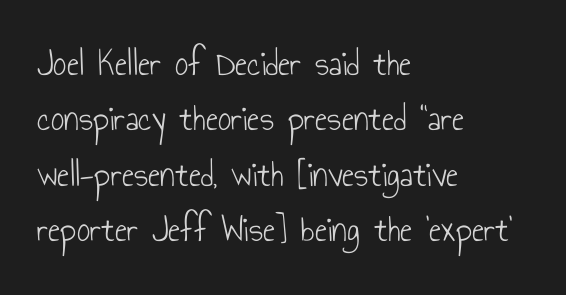
{"serif": "no", "italic": "no", "bold": "no", "weight": "light", "width": "condensed", "stroke_contrast": "low", "x_height": "small", "monospaced": "no", "underline": "no", "align": "left", "line_spacing": "normal", "line_spacing_ratio": 1.5, "letter_spacing": "normal", "letter_spacing_em": 0.0, "glyph_px": 37}
